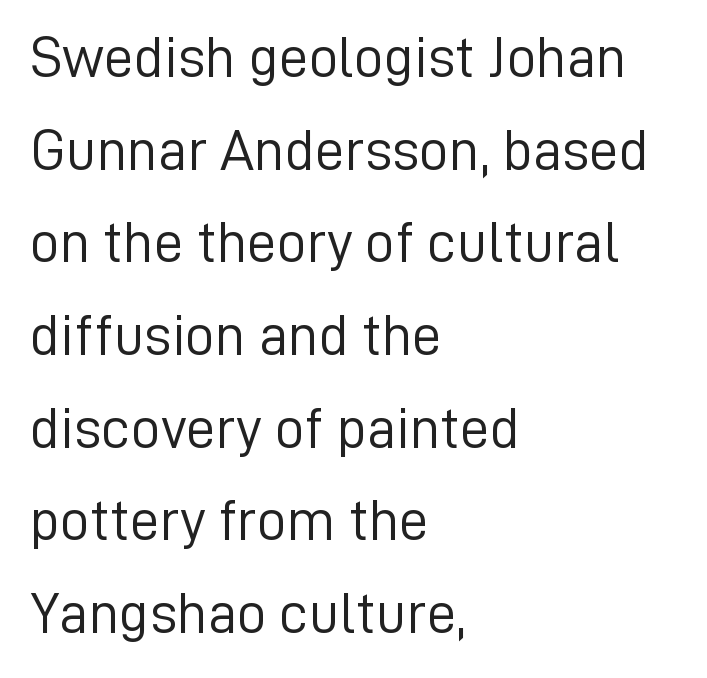
Q: Is the text bold? A: No.
Q: Is the text italic (slanted)? A: No, it is upright.
Q: Is the typeface a serif or a sans-serif typeface? A: Sans-serif.
Q: Is the text underlined? A: No.
Q: How is the paragraph aligned? A: Left-aligned.
Q: Is the spacing between letters normal or unusually wide? A: Normal.
Q: Is the spacing between lines tight, normal or loose? A: Normal.
Q: Width (condensed, normal, or wide)? A: Normal.
Q: Stroke contrast? A: Low.
Q: x-height? A: Medium.
Q: Monospaced? A: No.
